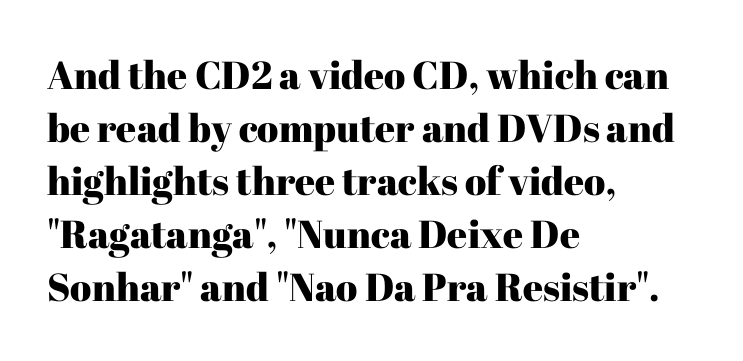
The image shows 39 px serif type, upright; set left-aligned, normal line spacing (1.36x), normal letter spacing, not underlined; high stroke contrast and a medium x-height.
